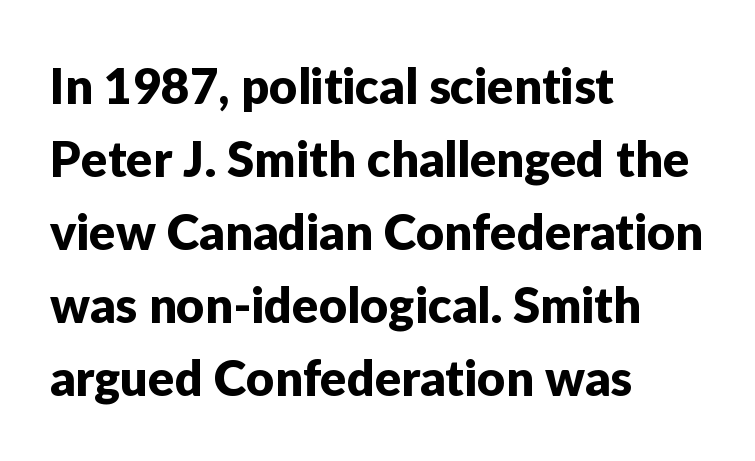
Q: Is the text italic (slanted)? A: No, it is upright.
Q: Is the typeface a serif or a sans-serif typeface? A: Sans-serif.
Q: Is the text underlined? A: No.
Q: How is the paragraph aligned? A: Left-aligned.
Q: Is the spacing between letters normal or unusually wide? A: Normal.
Q: Is the spacing between lines tight, normal or loose? A: Normal.
Q: Width (condensed, normal, or wide)? A: Normal.
Q: Stroke contrast? A: Low.
Q: x-height? A: Medium.
Q: Monospaced? A: No.
